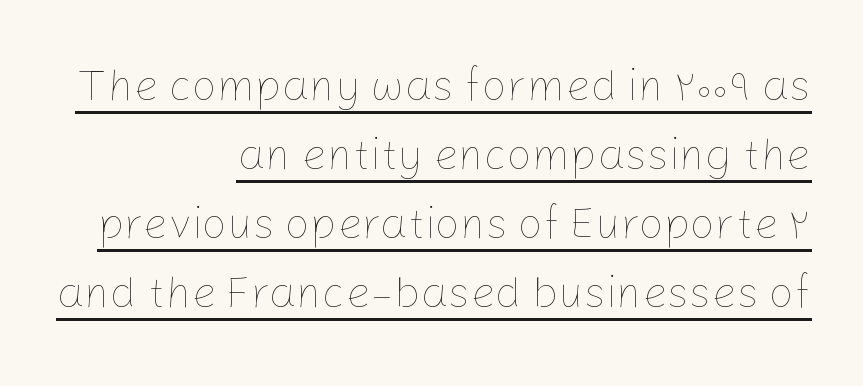
Q: Is the text bold? A: No.
Q: Is the text italic (slanted)? A: No, it is upright.
Q: Is the text underlined? A: Yes.
Q: How is the paragraph aligned? A: Right-aligned.
Q: Is the spacing between letters normal or unusually wide? A: Normal.
Q: Is the spacing between lines tight, normal or loose? A: Normal.
Q: Width (condensed, normal, or wide)? A: Normal.
Q: Stroke contrast? A: Low.
Q: x-height? A: Medium.
Q: Monospaced? A: No.
